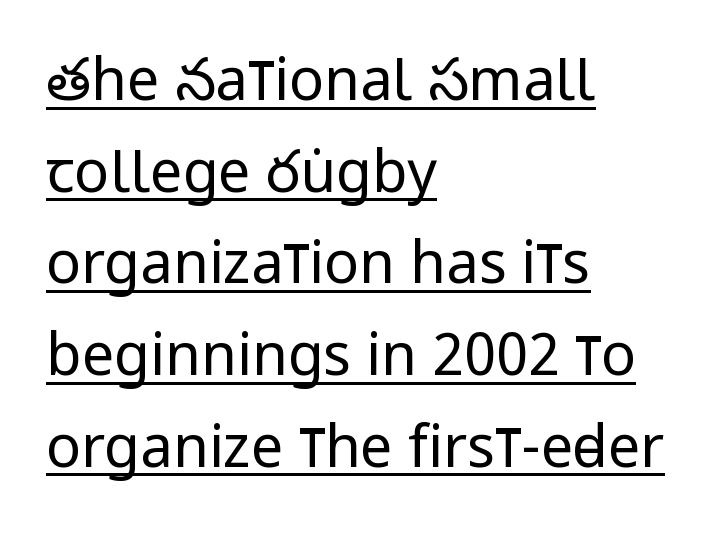
The image shows 58 px regular-weight, condensed sans-serif type, upright; set left-aligned, normal line spacing (1.58x), normal letter spacing, underlined; low stroke contrast and a large x-height.
